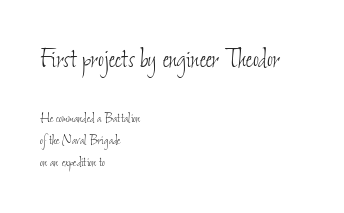
{"bold": "no", "weight": "thin", "width": "condensed", "stroke_contrast": "low", "x_height": "small", "monospaced": "no", "underline": "no", "align": "left", "line_spacing": "normal", "line_spacing_ratio": 1.36, "letter_spacing": "normal", "letter_spacing_em": 0.0, "larger_block": "first", "size_ratio": 2.0, "glyph_px": 32}
